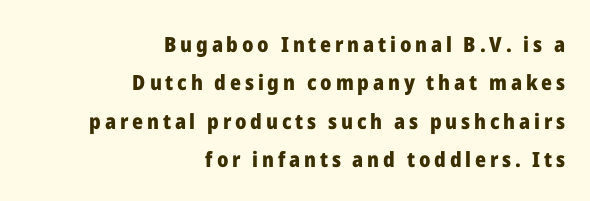
{"italic": "no", "bold": "yes", "underline": "no", "align": "right", "line_spacing_ratio": 1.83, "glyph_px": 21}
